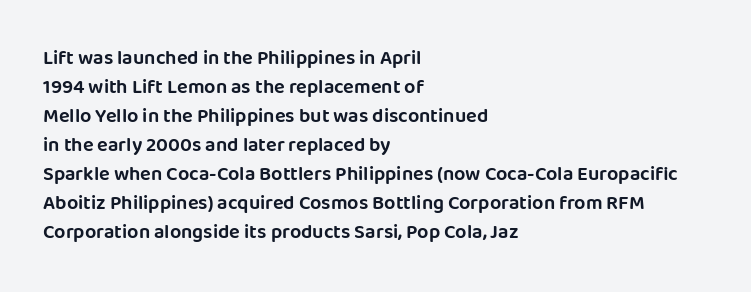
{"italic": "no", "underline": "no", "align": "left", "line_spacing": "normal", "line_spacing_ratio": 1.45, "letter_spacing": "normal", "letter_spacing_em": 0.0, "glyph_px": 20}
